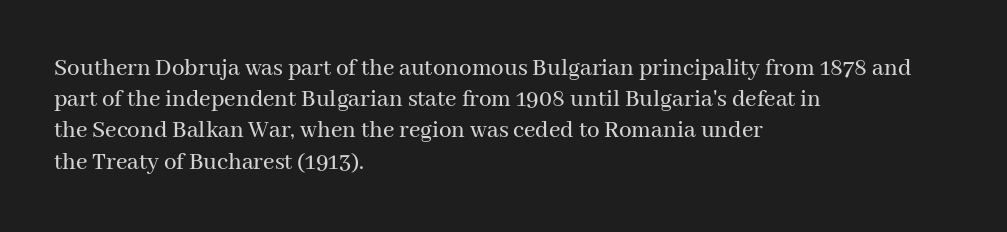
The image shows 25 px text type, upright; set left-aligned, normal line spacing (1.25x), normal letter spacing, not underlined.
